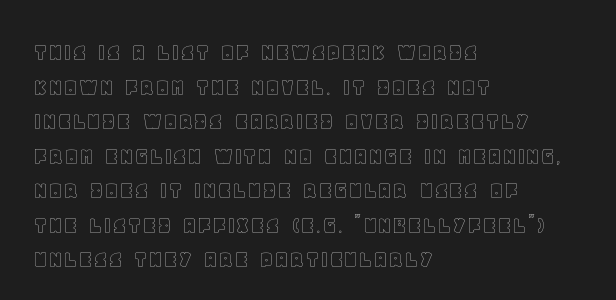
{"italic": "no", "underline": "no", "align": "left", "line_spacing": "normal", "line_spacing_ratio": 1.33, "letter_spacing": "normal", "letter_spacing_em": 0.0, "glyph_px": 26}
